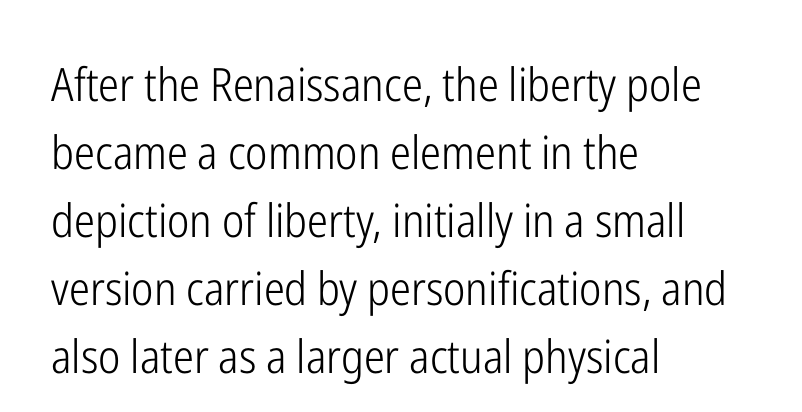
The image shows 46 px light, condensed sans-serif type, upright; set left-aligned, normal line spacing (1.48x), normal letter spacing, not underlined; low stroke contrast and a medium x-height.
